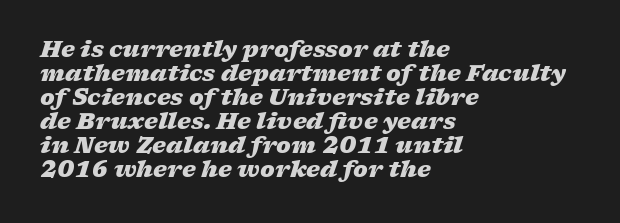
Q: Is the text bold? A: Yes.
Q: Is the text italic (slanted)? A: Yes, it leans right by about 17 degrees.
Q: Is the text underlined? A: No.
Q: How is the paragraph aligned? A: Left-aligned.
Q: Is the spacing between letters normal or unusually wide? A: Normal.
Q: Is the spacing between lines tight, normal or loose? A: Tight.
